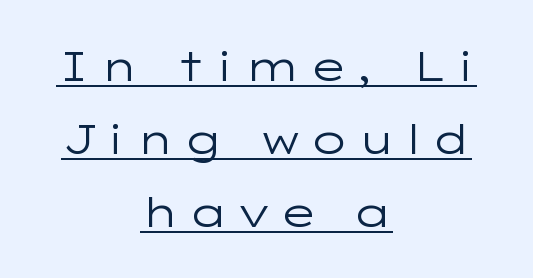
The image shows 41 px regular-weight, wide sans-serif type, upright; set centered, line spacing 1.78x, unusually wide letter spacing (+0.2 em), underlined; low stroke contrast and a medium x-height.
